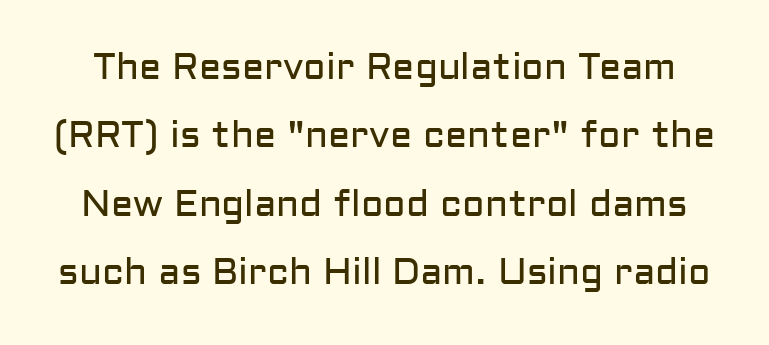
The image shows 37 px regular-weight sans-serif type, upright; set line spacing 1.85x, normal letter spacing, not underlined; low stroke contrast and a medium x-height.
